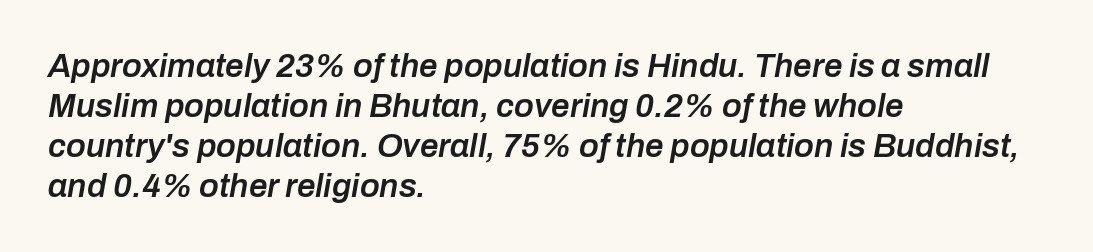
{"italic": "yes", "lean": "right", "slant_degrees": 10, "bold": "semi", "weight": "semibold", "width": "normal", "stroke_contrast": "low", "x_height": "medium", "monospaced": "no", "underline": "no", "align": "left", "line_spacing_ratio": 1.21, "letter_spacing": "normal", "letter_spacing_em": 0.0, "glyph_px": 33}
